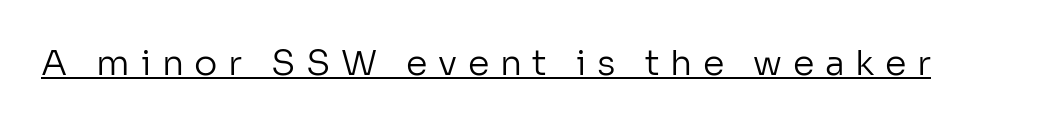
The image shows 35 px regular-weight sans-serif type, upright; set unusually wide letter spacing (+0.3 em), underlined; low stroke contrast and a medium x-height.
